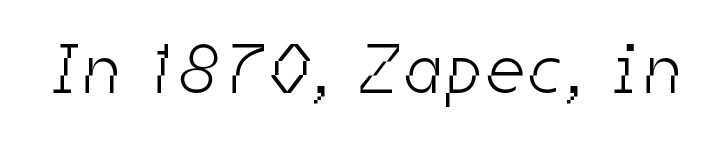
Q: Is the text bold? A: No.
Q: Is the typeface a serif or a sans-serif typeface? A: Sans-serif.
Q: Is the text underlined? A: No.
Q: Width (condensed, normal, or wide)? A: Condensed.
Q: Stroke contrast? A: Low.
Q: x-height? A: Medium.
Q: Monospaced? A: No.
